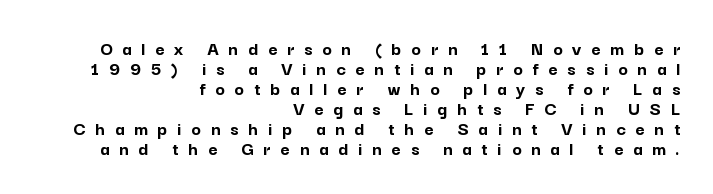
{"italic": "no", "bold": "yes", "underline": "no", "align": "right", "line_spacing": "tight", "line_spacing_ratio": 1.0, "letter_spacing": "wide", "letter_spacing_em": 0.49, "glyph_px": 20}
